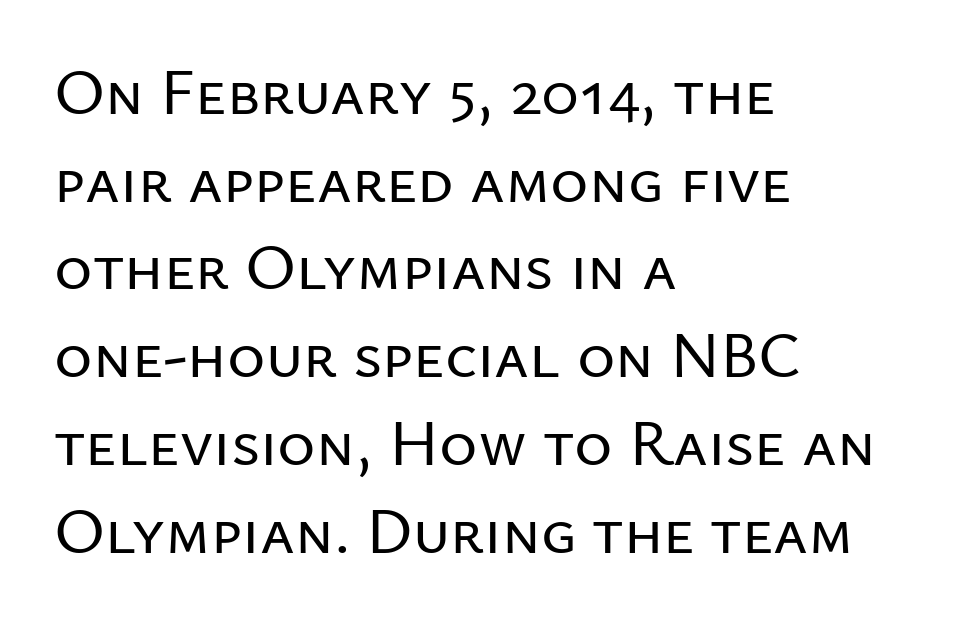
The image shows 65 px sans-serif type, upright; set left-aligned, normal line spacing (1.35x), normal letter spacing, not underlined; low stroke contrast and a medium x-height.
